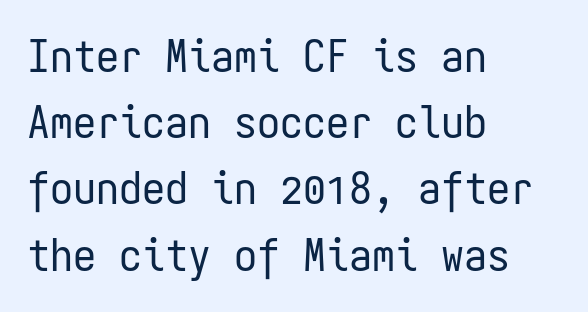
Q: Is the text bold? A: No.
Q: Is the text italic (slanted)? A: No, it is upright.
Q: Is the typeface a serif or a sans-serif typeface? A: Sans-serif.
Q: Is the text underlined? A: No.
Q: How is the paragraph aligned? A: Left-aligned.
Q: Is the spacing between letters normal or unusually wide? A: Normal.
Q: Is the spacing between lines tight, normal or loose? A: Normal.
Q: Width (condensed, normal, or wide)? A: Condensed.
Q: Stroke contrast? A: Low.
Q: x-height? A: Medium.
Q: Monospaced? A: Yes.
